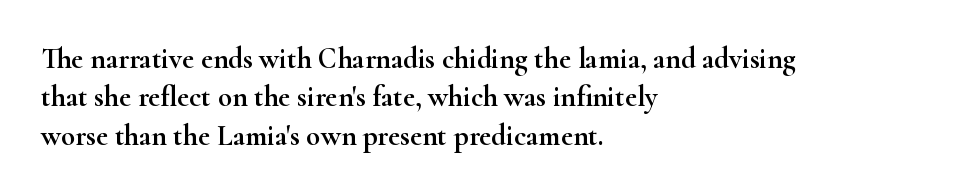
The area under the type is left untouched. The axis of the letterforms is exactly vertical. These lines are rendered in a variable-pitch font. The type family on display is of the serif kind. How are the letters spaced? Ordinarily, with no added tracking. Is the block centered? No — it sits flush against the left margin.
